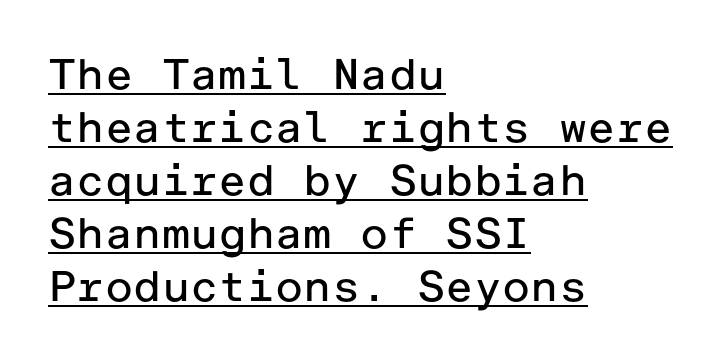
Q: Is the text bold? A: No.
Q: Is the text italic (slanted)? A: No, it is upright.
Q: Is the typeface a serif or a sans-serif typeface? A: Sans-serif.
Q: Is the text underlined? A: Yes.
Q: How is the paragraph aligned? A: Left-aligned.
Q: Is the spacing between letters normal or unusually wide? A: Normal.
Q: Width (condensed, normal, or wide)? A: Normal.
Q: Stroke contrast? A: Low.
Q: x-height? A: Medium.
